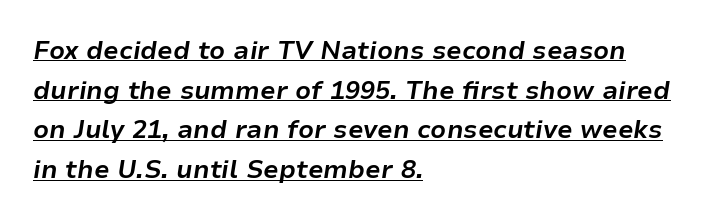
The image shows 25 px bold type, italic (leaning right); set left-aligned, normal line spacing (1.59x), normal letter spacing, underlined.
